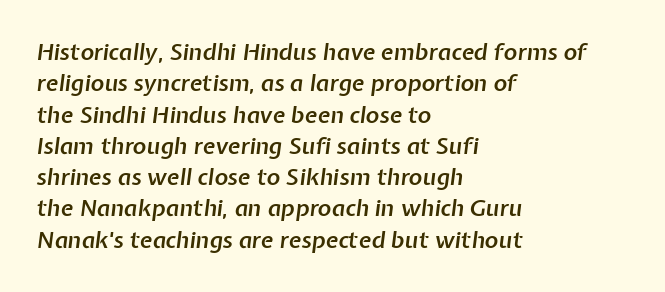
{"italic": "yes", "lean": "right", "slant_degrees": 7, "bold": "semi", "underline": "no", "align": "left", "line_spacing": "normal", "line_spacing_ratio": 1.36, "letter_spacing": "normal", "letter_spacing_em": 0.0, "glyph_px": 23}
